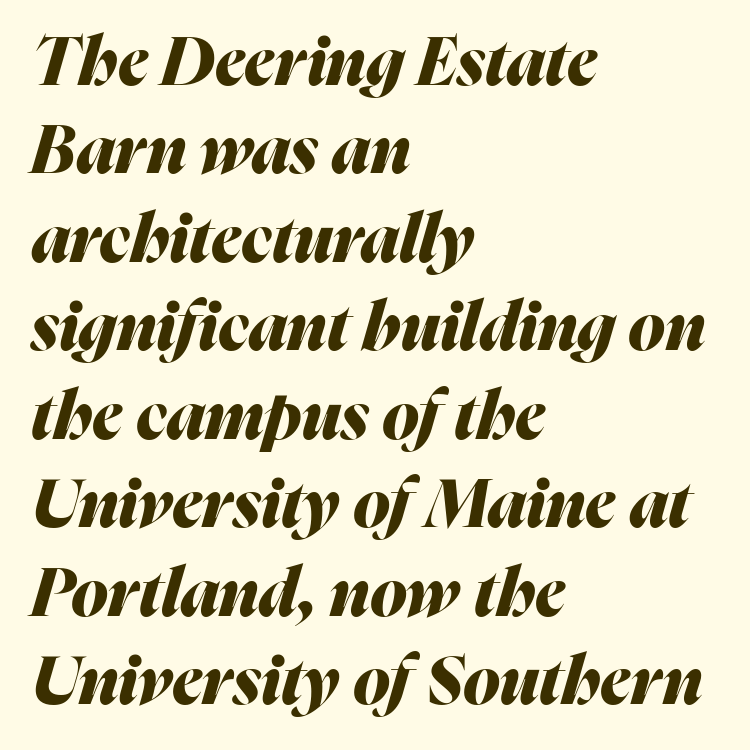
{"italic": "yes", "lean": "right", "slant_degrees": 16, "bold": "yes", "weight": "heavy", "width": "normal", "stroke_contrast": "medium", "x_height": "medium", "monospaced": "no", "underline": "no", "align": "left", "line_spacing": "normal", "line_spacing_ratio": 1.32, "letter_spacing": "normal", "letter_spacing_em": 0.0, "glyph_px": 67}
